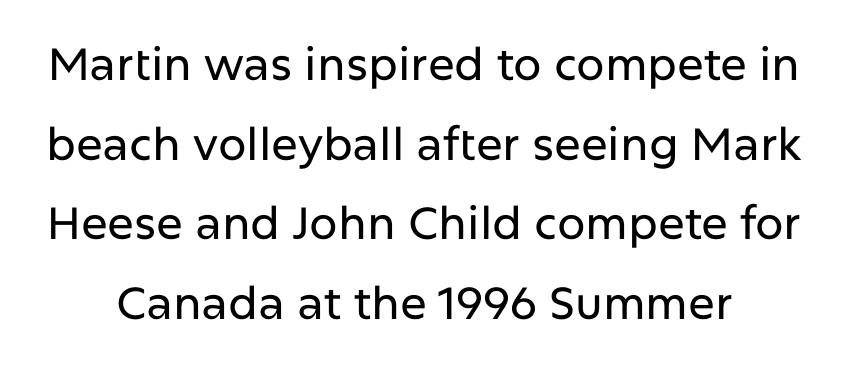
Here the glyphs are tracked normally, forming tight word shapes. Here the designer chose a conventional face with non-uniform glyph widths. The font family rendered here belongs to the sans-serif group. The strip under each line holds only bare page. Italic? Not at all — the glyphs are vertical.
